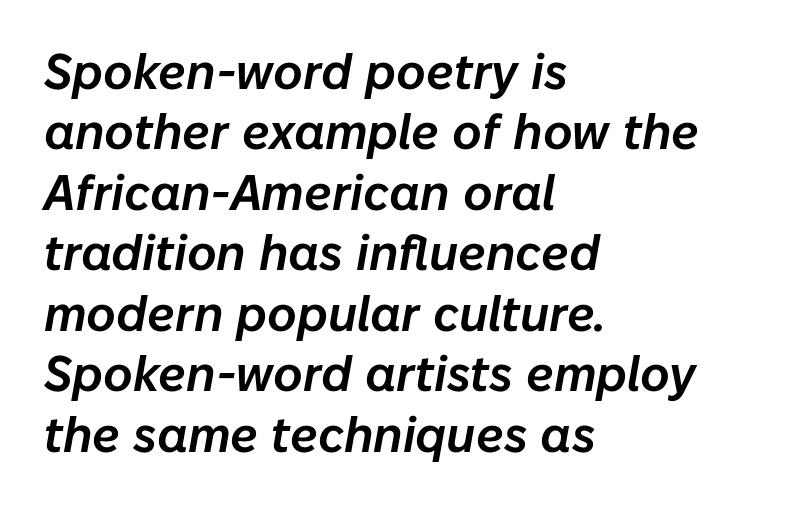
The image shows 50 px text type, italic (leaning right); set left-aligned, line spacing 1.21x, normal letter spacing, not underlined; low stroke contrast and a medium x-height.
